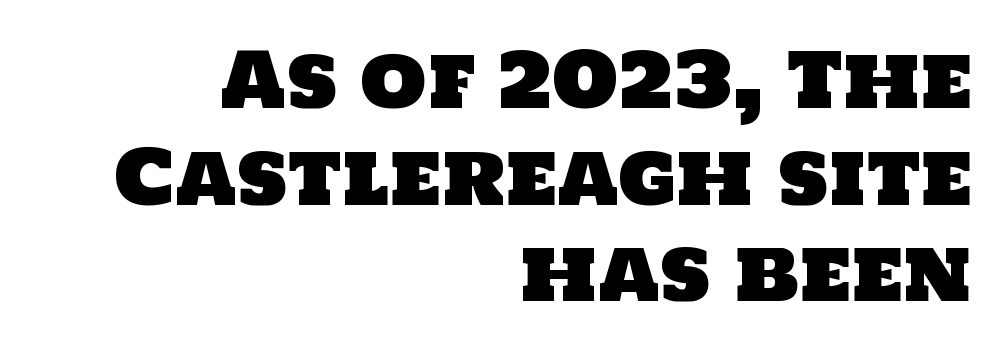
The image shows 76 px sans-serif type; set right-aligned, normal line spacing (1.27x), normal letter spacing, not underlined; low stroke contrast and a large x-height.
